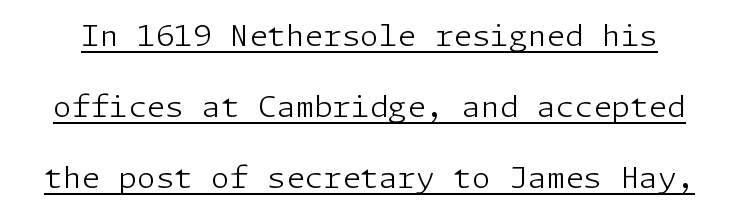
Q: Is the text bold? A: No.
Q: Is the text italic (slanted)? A: No, it is upright.
Q: Is the typeface a serif or a sans-serif typeface? A: Sans-serif.
Q: Is the text underlined? A: Yes.
Q: Is the spacing between letters normal or unusually wide? A: Normal.
Q: Is the spacing between lines tight, normal or loose? A: Loose.
Q: Width (condensed, normal, or wide)? A: Normal.
Q: Stroke contrast? A: Low.
Q: x-height? A: Medium.
